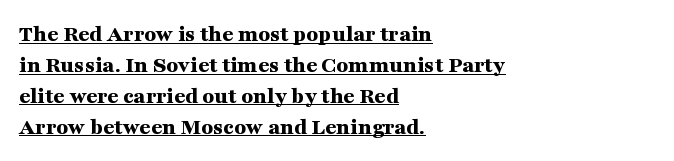
Q: Is the text bold? A: Yes.
Q: Is the text italic (slanted)? A: No, it is upright.
Q: Is the text underlined? A: Yes.
Q: How is the paragraph aligned? A: Left-aligned.
Q: Is the spacing between letters normal or unusually wide? A: Normal.
Q: Is the spacing between lines tight, normal or loose? A: Normal.
